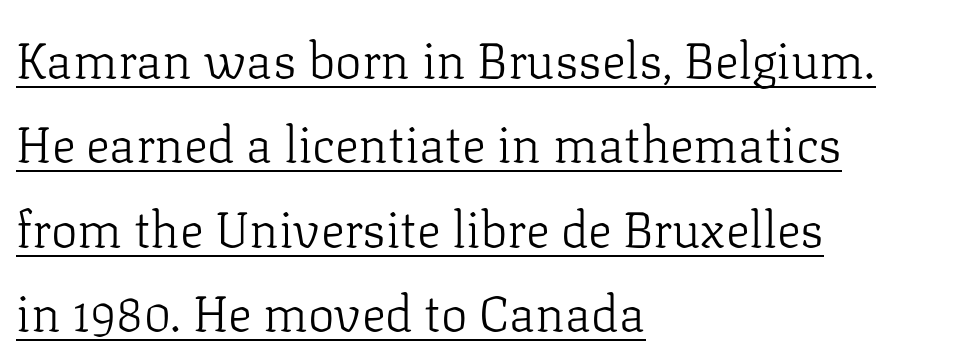
{"serif": "yes", "italic": "no", "bold": "no", "weight": "light", "width": "normal", "stroke_contrast": "low", "x_height": "medium", "monospaced": "no", "underline": "yes", "align": "left", "line_spacing": "normal", "line_spacing_ratio": 1.69, "letter_spacing": "normal", "letter_spacing_em": 0.0, "glyph_px": 50}
